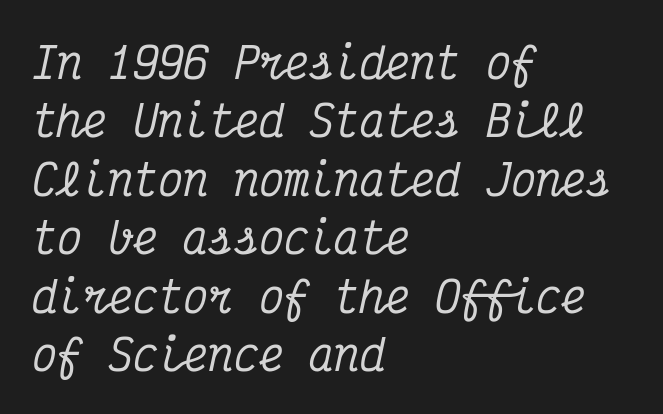
{"serif": "yes", "italic": "yes", "lean": "right", "slant_degrees": 12, "width": "condensed", "stroke_contrast": "medium", "x_height": "medium", "monospaced": "yes", "underline": "no", "align": "left", "line_spacing": "normal", "line_spacing_ratio": 1.39, "letter_spacing": "normal", "letter_spacing_em": 0.0, "glyph_px": 42}
